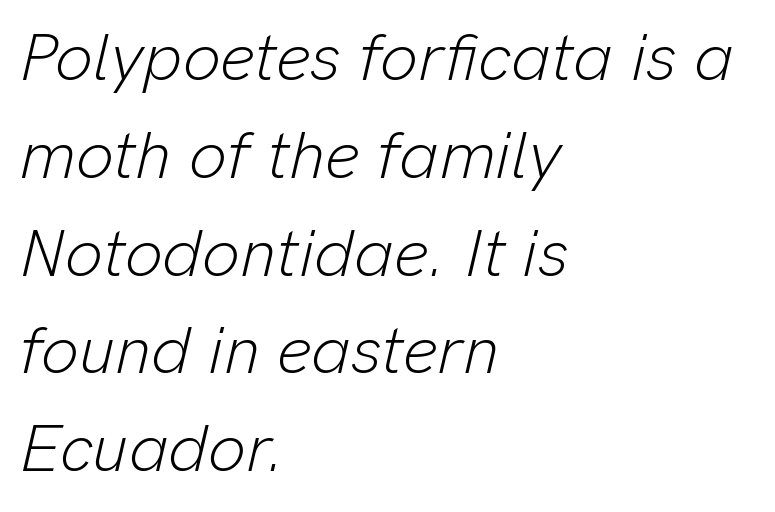
Q: Is the text bold? A: No.
Q: Is the text italic (slanted)? A: Yes, it leans right by about 13 degrees.
Q: Is the text underlined? A: No.
Q: How is the paragraph aligned? A: Left-aligned.
Q: Is the spacing between letters normal or unusually wide? A: Normal.
Q: Is the spacing between lines tight, normal or loose? A: Normal.
Q: Width (condensed, normal, or wide)? A: Normal.
Q: Stroke contrast? A: Low.
Q: x-height? A: Medium.
Q: Monospaced? A: No.
